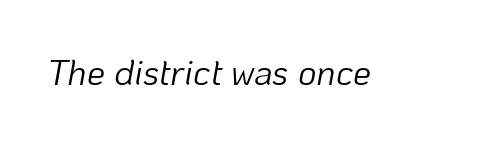
Beneath every word, the page is bare. The rendering uses natural spacing where letterforms have individual widths. Students, note that the glyphs here touch the page at normal intervals. Letters have the restrained weight of plain body copy at most.
